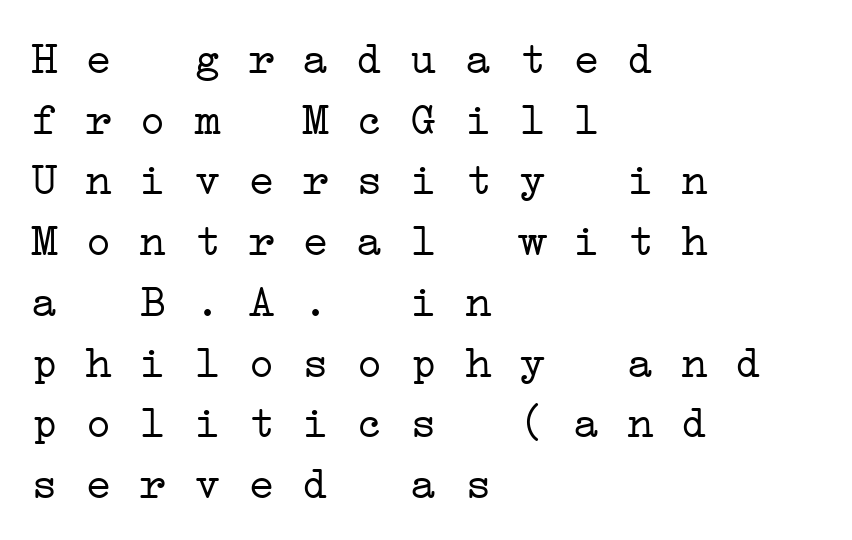
Quick note: underline off. The font is comparable to plain body text, perhaps lighter. The type family on display is of the serif kind. Normally led — the rows are evenly, conventionally spaced.
